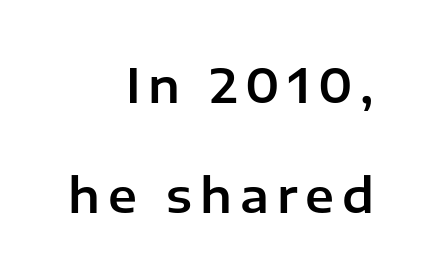
The image shows 47 px sans-serif type, upright; set right-aligned, loose line spacing (2.34x), not underlined; low stroke contrast and a medium x-height.
